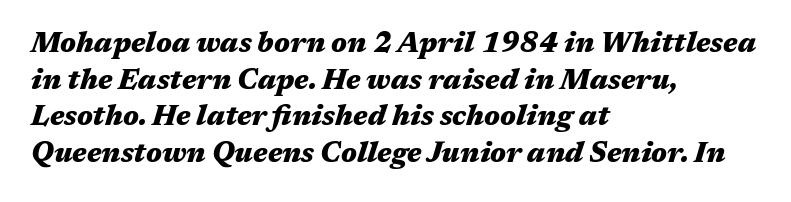
Q: Is the text bold? A: Yes.
Q: Is the text italic (slanted)? A: Yes, it leans right by about 17 degrees.
Q: Is the text underlined? A: No.
Q: How is the paragraph aligned? A: Left-aligned.
Q: Is the spacing between letters normal or unusually wide? A: Normal.
Q: Is the spacing between lines tight, normal or loose? A: Normal.
Q: Width (condensed, normal, or wide)? A: Wide.
Q: Stroke contrast? A: Medium.
Q: x-height? A: Medium.
Q: Monospaced? A: No.
